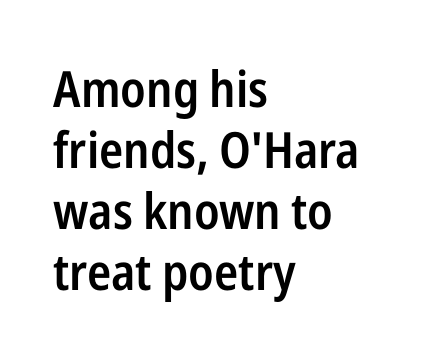
{"serif": "no", "italic": "no", "bold": "semi", "weight": "semibold", "width": "condensed", "stroke_contrast": "low", "x_height": "medium", "monospaced": "no", "underline": "no", "align": "left", "line_spacing_ratio": 1.22, "letter_spacing": "normal", "letter_spacing_em": 0.0, "glyph_px": 50}
